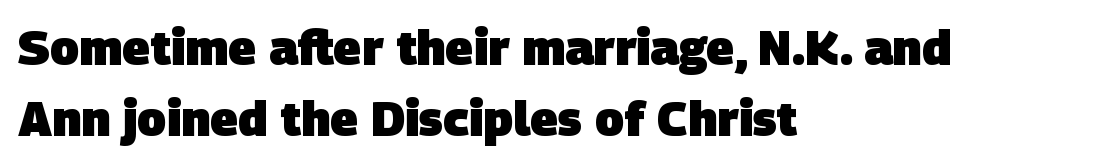
The image shows 48 px heavy sans-serif type; set left-aligned, normal line spacing (1.47x), normal letter spacing, not underlined; low stroke contrast and a large x-height.
